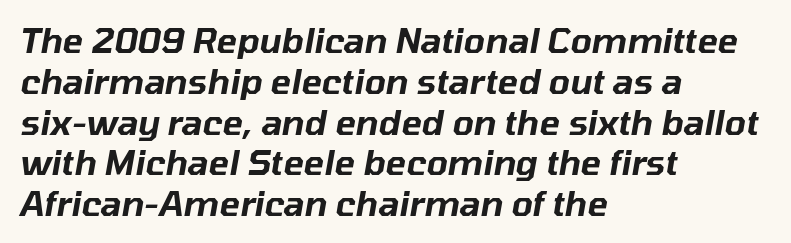
The image shows 34 px text type, italic (leaning right); set left-aligned, line spacing 1.2x, normal letter spacing, not underlined; low stroke contrast and a medium x-height.
